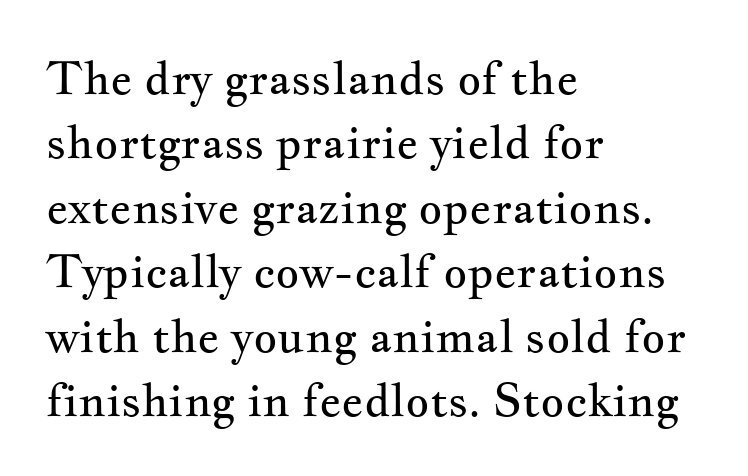
The image shows 46 px regular-weight, wide serif type, upright; set left-aligned, normal line spacing (1.4x), normal letter spacing, not underlined; medium stroke contrast and a small x-height.
